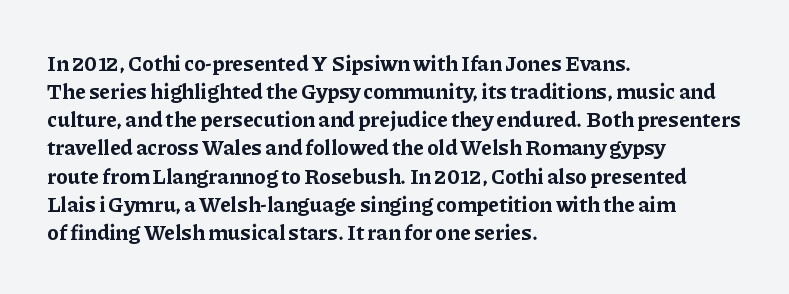
Anything drawn beneath the words? Only blank space. Evenly set lines give the paragraph a standard silhouette. In CSS terms this would be text-align: left. The font's upright variant was chosen for this text. Strokes here are thick enough to call this a true bold.
